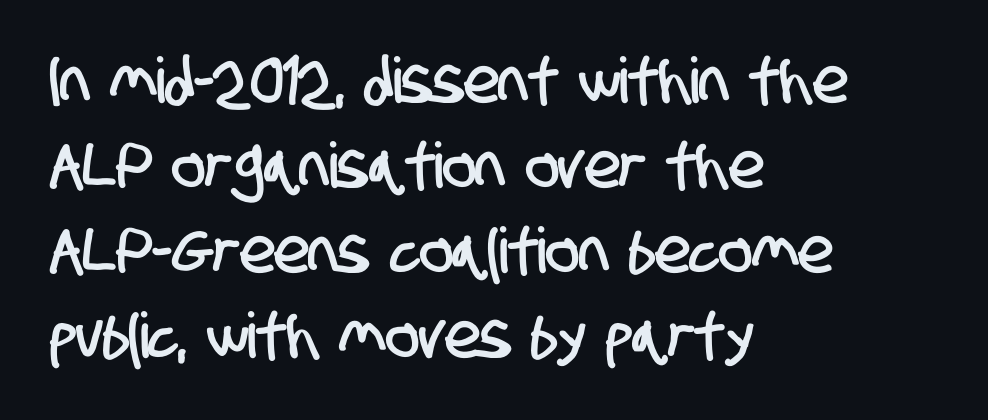
The image shows 63 px condensed sans-serif type; set left-aligned, normal line spacing (1.35x), normal letter spacing, not underlined; low stroke contrast and a large x-height.
